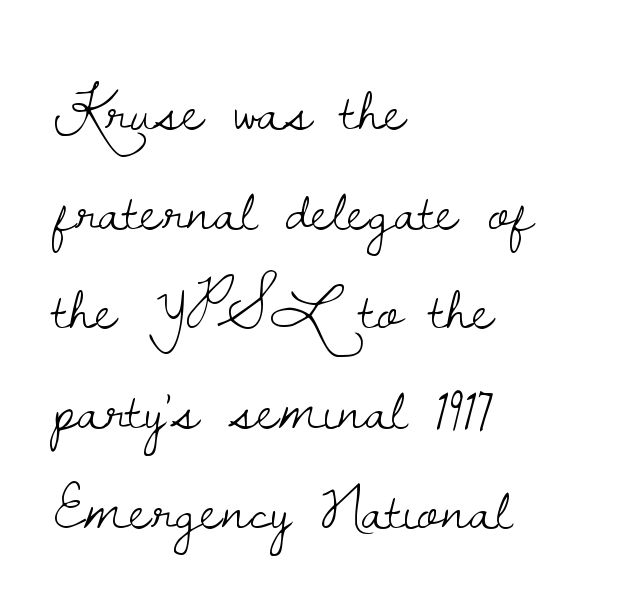
Regular leading. A bare baseline throughout the passage. Letters have the restrained weight of plain body copy at most. Does the copy run flush right? No — it runs flush left. The typeface chosen for these lines features serifs.
